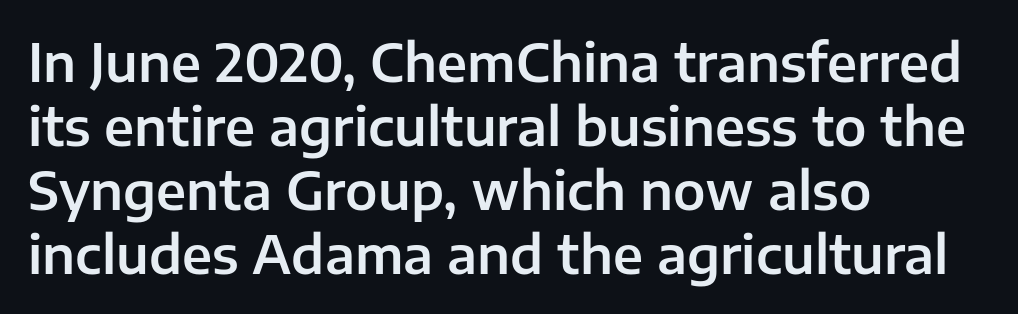
{"serif": "no", "italic": "no", "width": "normal", "stroke_contrast": "low", "x_height": "medium", "monospaced": "no", "underline": "no", "align": "left", "line_spacing_ratio": 1.23, "letter_spacing": "normal", "letter_spacing_em": 0.0, "glyph_px": 52}
